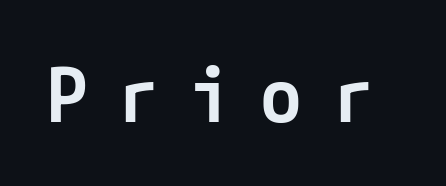
{"serif": "no", "italic": "no", "bold": "semi", "weight": "semibold", "width": "normal", "stroke_contrast": "low", "x_height": "medium", "underline": "no", "letter_spacing": "wide", "letter_spacing_em": 0.39, "glyph_px": 76}
